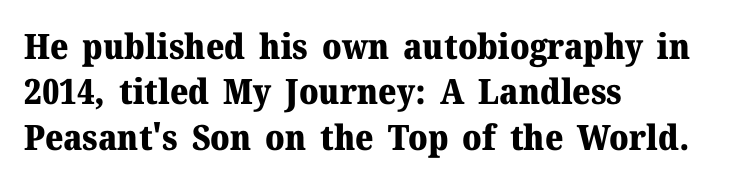
The image shows 35 px heavy serif type, upright; set left-aligned, normal line spacing (1.3x), normal letter spacing, not underlined; medium stroke contrast and a medium x-height.
